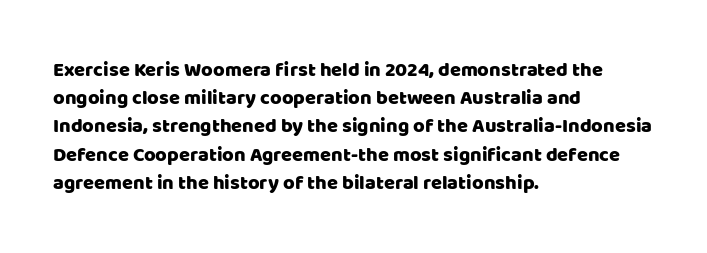
{"italic": "no", "underline": "no", "align": "left", "line_spacing": "normal", "line_spacing_ratio": 1.41, "letter_spacing": "normal", "letter_spacing_em": 0.0, "glyph_px": 20}
